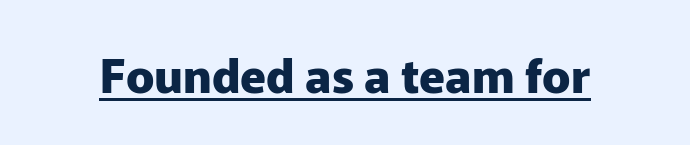
Q: Is the text bold? A: Yes.
Q: Is the text italic (slanted)? A: No, it is upright.
Q: Is the typeface a serif or a sans-serif typeface? A: Sans-serif.
Q: Is the text underlined? A: Yes.
Q: Is the spacing between letters normal or unusually wide? A: Normal.
Q: Width (condensed, normal, or wide)? A: Normal.
Q: Stroke contrast? A: Low.
Q: x-height? A: Medium.
Q: Monospaced? A: No.
